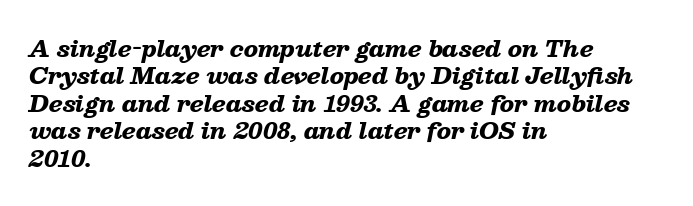
Q: Is the text bold? A: Yes.
Q: Is the text italic (slanted)? A: Yes, it leans right by about 13 degrees.
Q: Is the text underlined? A: No.
Q: How is the paragraph aligned? A: Left-aligned.
Q: Is the spacing between letters normal or unusually wide? A: Normal.
Q: Is the spacing between lines tight, normal or loose? A: Normal.
